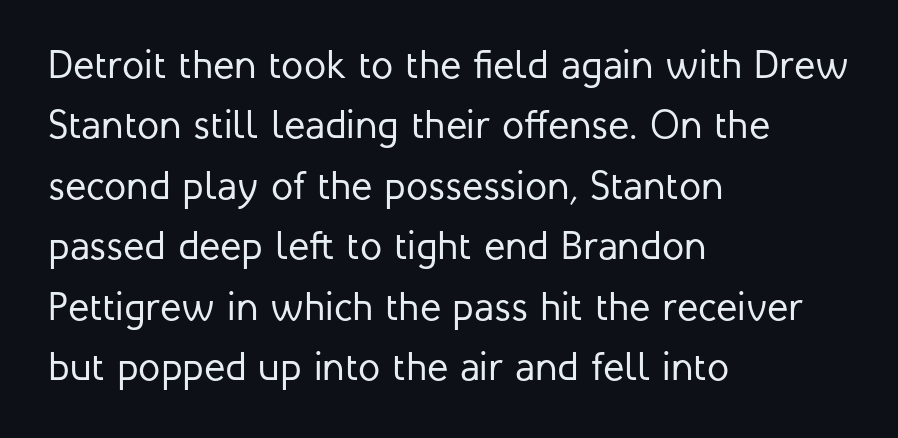
Compared with a centered layout, this one pins lines to the left instead. The glyphs in this specimen are sans serif. Plain, unruled lines of type. How are the letters spaced? Ordinarily, with no added tracking. Do the characters align in a grid? No, the font is proportional. The letters look calm and open, with moderate or lighter stems.
